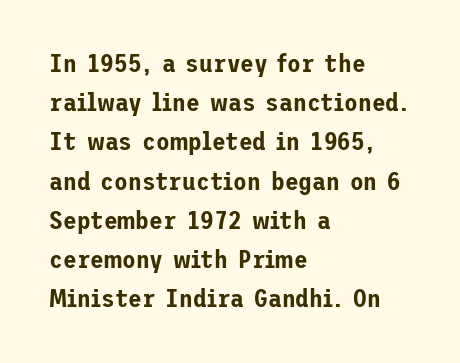
{"italic": "no", "underline": "no", "align": "left", "line_spacing": "normal", "line_spacing_ratio": 1.57, "letter_spacing": "normal", "letter_spacing_em": 0.0, "glyph_px": 25}
